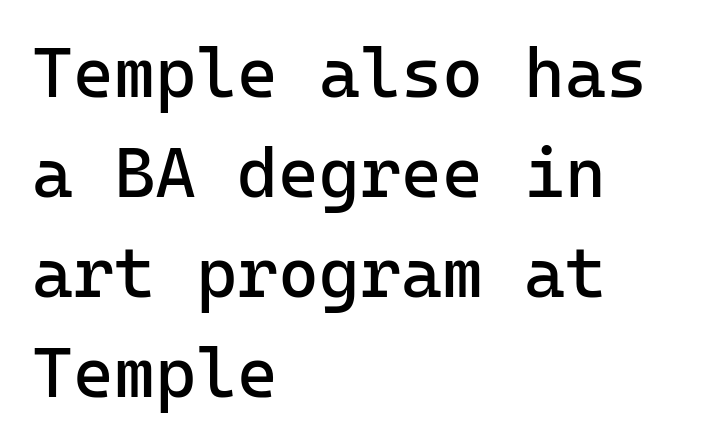
{"serif": "no", "italic": "no", "bold": "no", "weight": "regular", "width": "normal", "stroke_contrast": "low", "x_height": "medium", "monospaced": "yes", "underline": "no", "align": "left", "line_spacing": "normal", "line_spacing_ratio": 1.43, "letter_spacing": "normal", "letter_spacing_em": 0.0, "glyph_px": 70}
